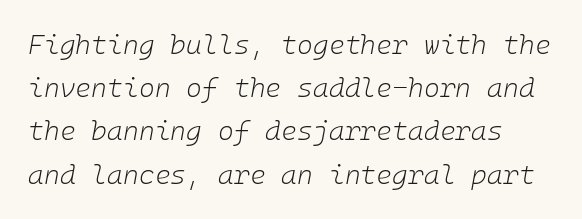
{"italic": "yes", "lean": "right", "slant_degrees": 10, "bold": "no", "underline": "no", "line_spacing": "normal", "line_spacing_ratio": 1.6, "letter_spacing": "normal", "letter_spacing_em": 0.0, "glyph_px": 27}
